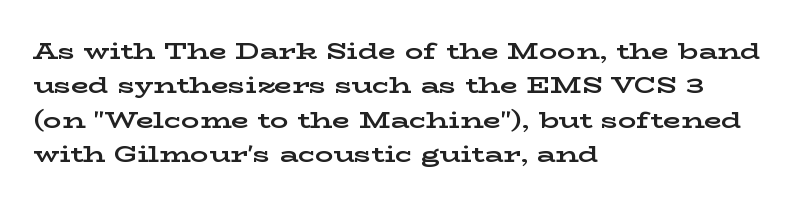
The space directly below the letters is spotless. Interline gaps are of average width in this sample. Ascenders rise straight up at ninety degrees. The rendering anchors every line to the left-hand side. The horizontal fit of the characters is conventional and even. The sample has been set heavy, in full bold.
